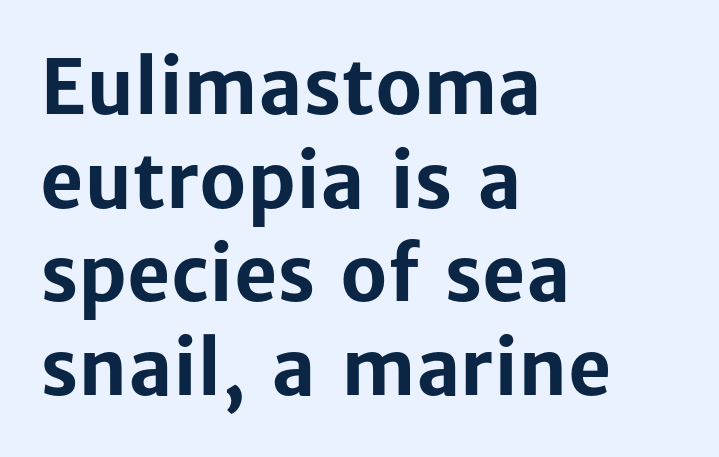
In terms of letterspacing, this is plain default setting. The space directly below the letters is spotless. Rows of type keep a routine distance in the vertical direction. The face used here is proportionally spaced, like ordinary book or web type. Serif or sans? Sans — the stroke terminals are bare.
